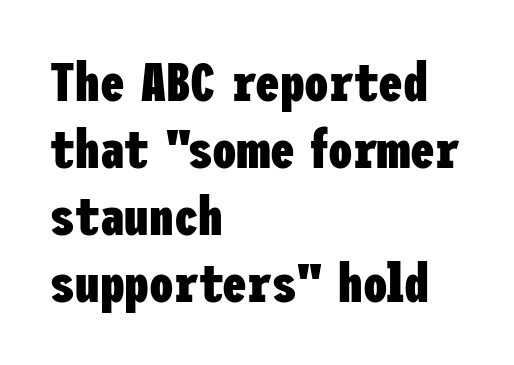
The image shows 55 px heavy, condensed sans-serif type, upright; set left-aligned, line spacing 1.22x, normal letter spacing, not underlined; low stroke contrast and a medium x-height.
